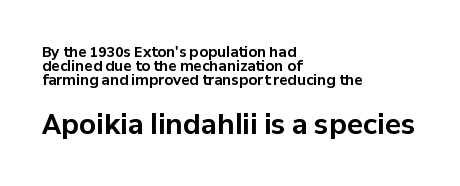
The later block is typeset at a bigger size than the earlier block. A typesetter would call this zero additional tracking. This block would grow much taller if given ordinary leading; it's compressed now. If you drew a line through each stem, it would be perfectly vertical. Decoration check: the copy has no underline.
